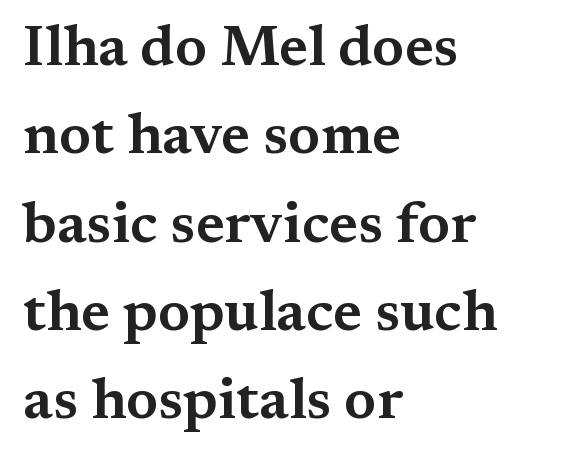
The image shows 57 px wide serif type, upright; set left-aligned, normal line spacing (1.55x), normal letter spacing, not underlined; medium stroke contrast and a medium x-height.
